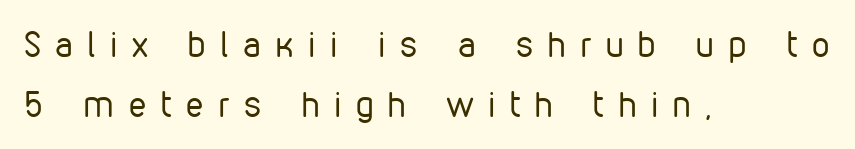
{"serif": "no", "italic": "no", "bold": "no", "weight": "regular", "width": "condensed", "stroke_contrast": "low", "x_height": "medium", "monospaced": "no", "underline": "no", "align": "left", "line_spacing_ratio": 1.72, "letter_spacing": "wide", "letter_spacing_em": 0.42, "glyph_px": 35}
